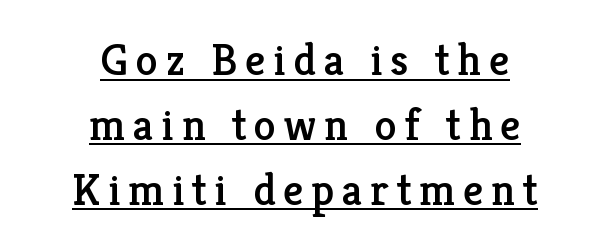
{"serif": "yes", "italic": "no", "width": "normal", "stroke_contrast": "low", "x_height": "medium", "monospaced": "no", "underline": "yes", "align": "center", "line_spacing": "normal", "line_spacing_ratio": 1.44, "glyph_px": 45}
